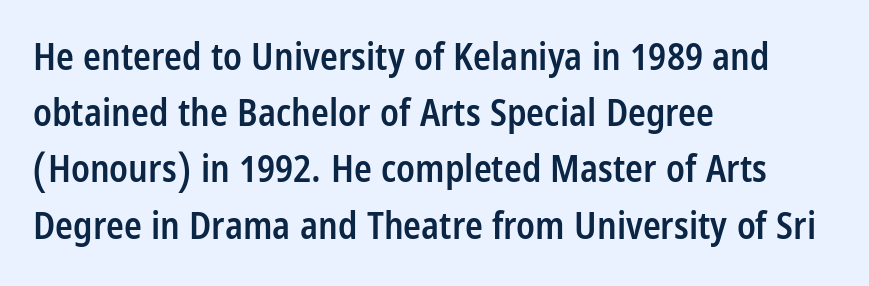
{"serif": "no", "italic": "no", "bold": "semi", "weight": "semibold", "width": "condensed", "stroke_contrast": "low", "x_height": "large", "monospaced": "no", "underline": "no", "align": "left", "line_spacing": "normal", "line_spacing_ratio": 1.52, "letter_spacing": "normal", "letter_spacing_em": 0.0, "glyph_px": 37}
